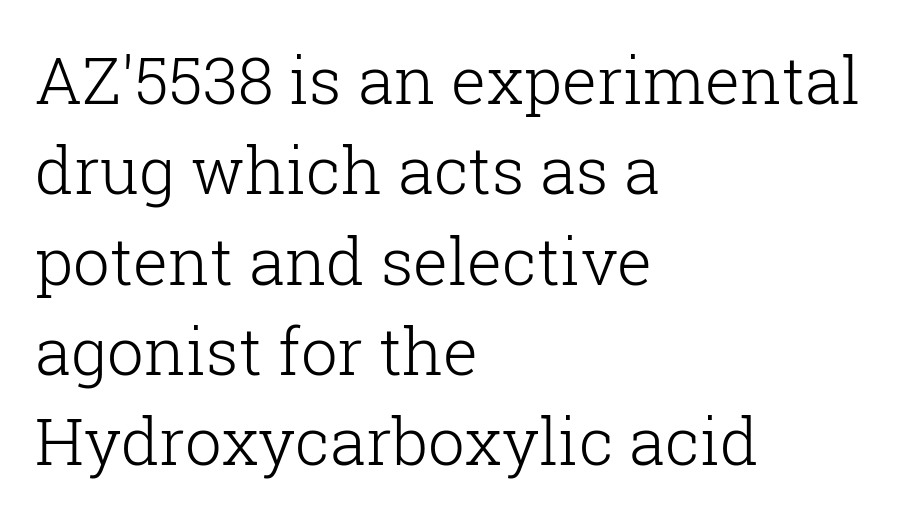
{"serif": "yes", "italic": "no", "bold": "no", "weight": "light", "width": "normal", "stroke_contrast": "low", "x_height": "medium", "monospaced": "no", "underline": "no", "align": "left", "line_spacing": "normal", "line_spacing_ratio": 1.39, "letter_spacing": "normal", "letter_spacing_em": 0.0, "glyph_px": 65}
